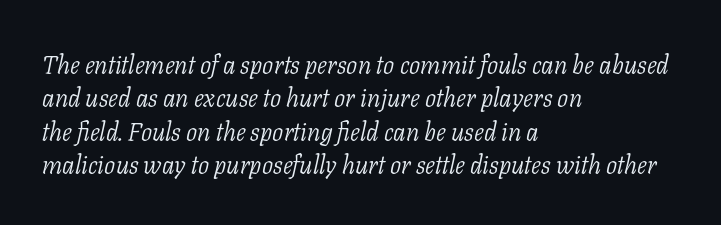
Q: Is the text bold? A: No.
Q: Is the text italic (slanted)? A: Yes, it leans right by about 11 degrees.
Q: Is the text underlined? A: No.
Q: How is the paragraph aligned? A: Left-aligned.
Q: Is the spacing between letters normal or unusually wide? A: Normal.
Q: Is the spacing between lines tight, normal or loose? A: Normal.
